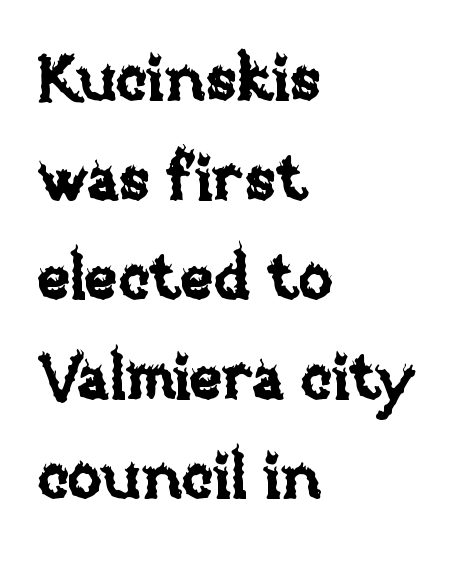
The image shows 63 px text type, upright; set left-aligned, normal line spacing (1.58x), normal letter spacing, not underlined; low stroke contrast and a large x-height.
